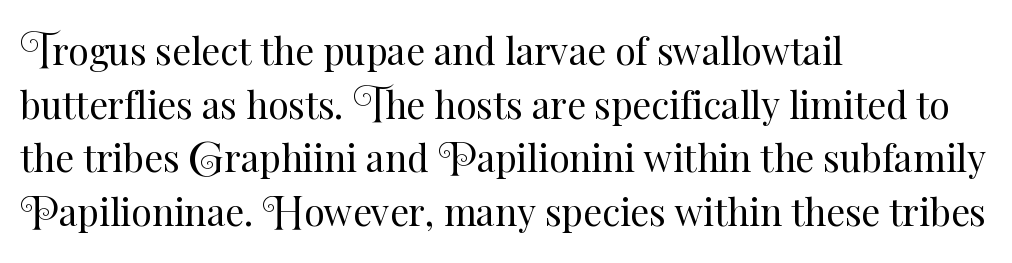
The letters stand upright; this is a roman face. Is this a fixed-width face? No — the glyphs have proportional, varying widths. Line spacing here is normal. Look at the tracking — it's just the regular setting, nothing added.
